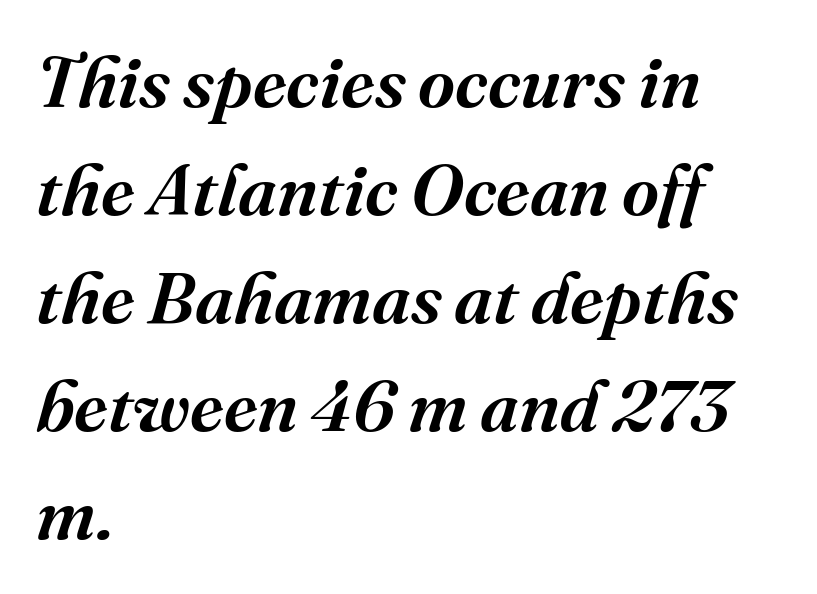
Moderately thickened strokes mark this as semibold type. Regarding leading, the lines here are spaced in the standard way. Think of a printed novel: that variable character pitch is what you see here. The gap between lines stays unmarked. If you drew a line through each stem, it would be angled. The line texture is even and compact thanks to regular tracking.
